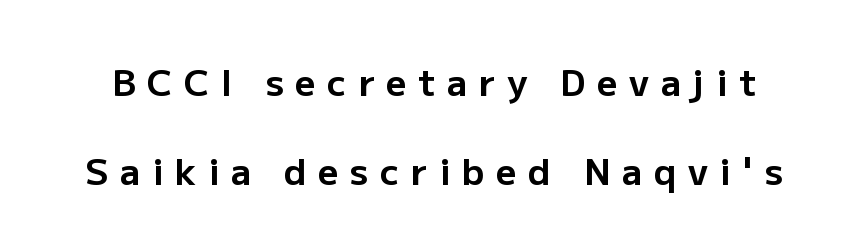
Q: Is the text bold? A: Yes.
Q: Is the text italic (slanted)? A: No, it is upright.
Q: Is the typeface a serif or a sans-serif typeface? A: Sans-serif.
Q: Is the text underlined? A: No.
Q: Is the spacing between letters normal or unusually wide? A: Unusually wide.
Q: Is the spacing between lines tight, normal or loose? A: Loose.
Q: Width (condensed, normal, or wide)? A: Normal.
Q: Stroke contrast? A: Low.
Q: x-height? A: Medium.
Q: Monospaced? A: No.
